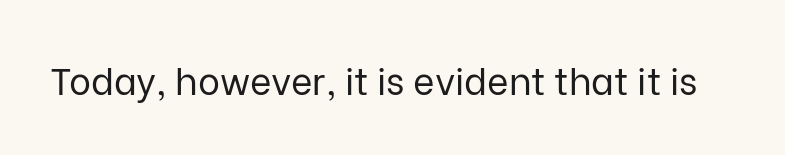
Weight: not bold — regular or lighter. Here the designer chose a conventional face with non-uniform glyph widths. The passage shown is typeset with a sans-serif family. The glyphs are unaccompanied by any horizontal stroke below them. The typography opts for an upright posture over an oblique one. Honestly, the letter spacing is just normal — you wouldn't notice it.
